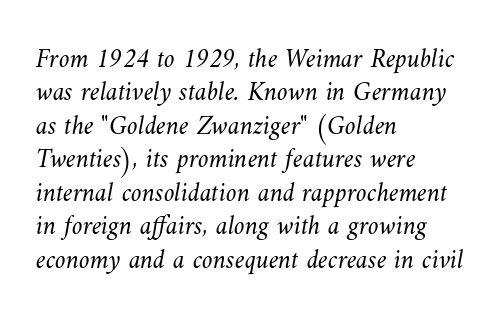
Q: Is the text bold? A: No.
Q: Is the text underlined? A: No.
Q: How is the paragraph aligned? A: Left-aligned.
Q: Is the spacing between letters normal or unusually wide? A: Normal.
